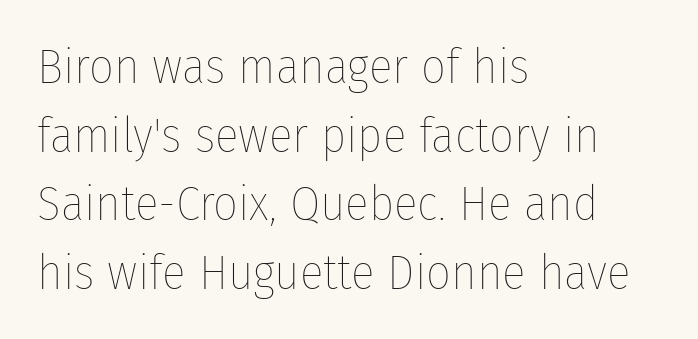
When letters stand straight like this, we call the style roman or upright. The rendering uses a moderate line-height, typical for paragraphs. You could call the tracking neutral — neither tight nor loose. Weight: regular or lighter.
